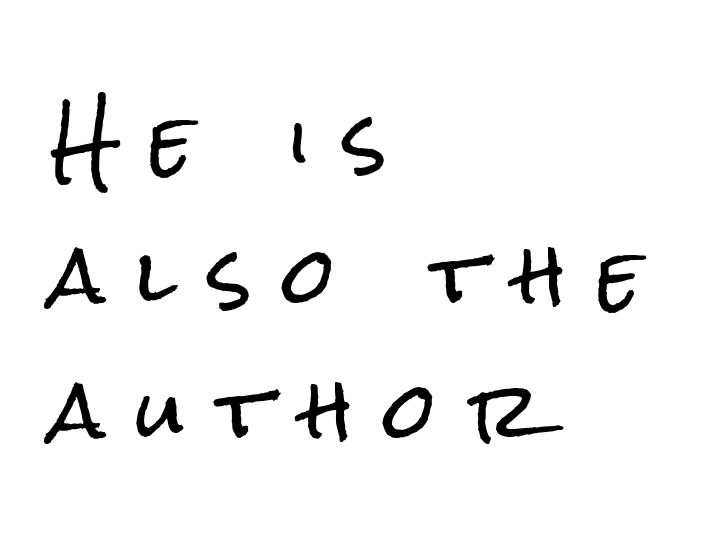
Q: Is the text italic (slanted)? A: No, it is upright.
Q: Is the typeface a serif or a sans-serif typeface? A: Sans-serif.
Q: Is the text underlined? A: No.
Q: How is the paragraph aligned? A: Left-aligned.
Q: Is the spacing between letters normal or unusually wide? A: Unusually wide.
Q: Width (condensed, normal, or wide)? A: Condensed.
Q: Stroke contrast? A: Low.
Q: x-height? A: Medium.
Q: Monospaced? A: No.
